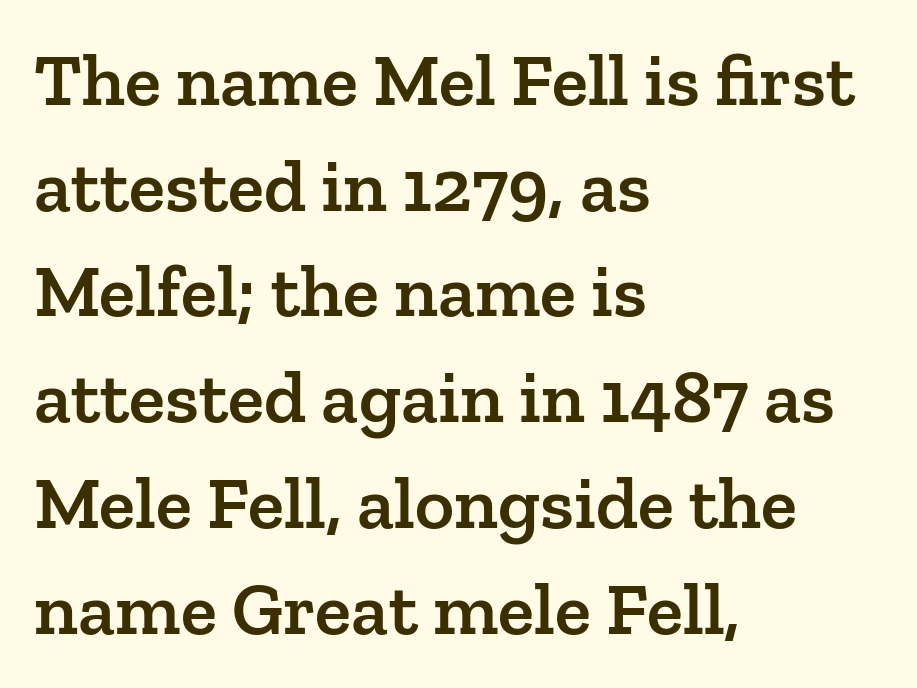
{"serif": "yes", "italic": "no", "bold": "semi", "weight": "semibold", "width": "normal", "stroke_contrast": "low", "x_height": "medium", "monospaced": "no", "underline": "no", "align": "left", "line_spacing": "normal", "line_spacing_ratio": 1.41, "letter_spacing": "normal", "letter_spacing_em": 0.0, "glyph_px": 75}
